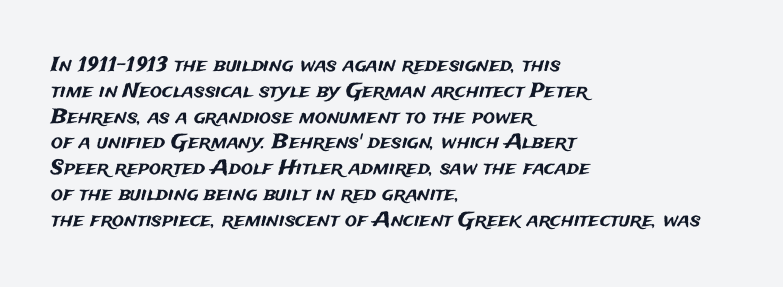
{"underline": "no", "align": "left", "line_spacing": "normal", "line_spacing_ratio": 1.29, "letter_spacing": "normal", "letter_spacing_em": 0.0, "glyph_px": 20}
